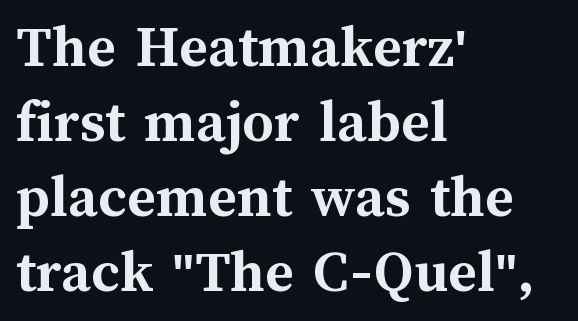
The image shows 62 px semibold type, upright; set left-aligned, line spacing 1.21x, normal letter spacing, not underlined; medium stroke contrast and a medium x-height.
